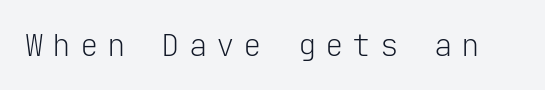
{"serif": "no", "italic": "no", "bold": "no", "weight": "light", "width": "normal", "stroke_contrast": "low", "x_height": "medium", "monospaced": "yes", "underline": "no", "letter_spacing": "wide", "letter_spacing_em": 0.28, "glyph_px": 31}
